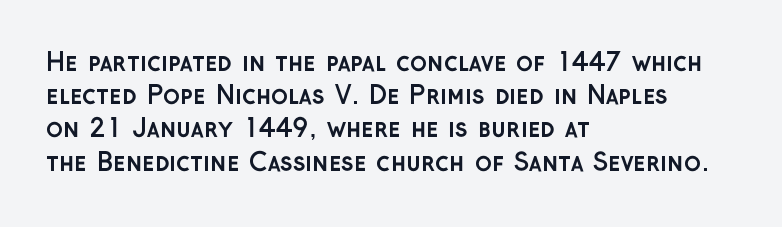
The image shows 25 px bold type, upright; set left-aligned, normal line spacing (1.33x), normal letter spacing, not underlined.
